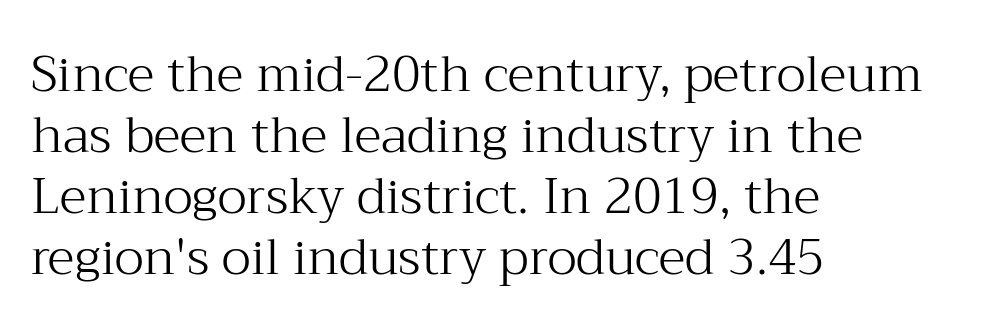
The letterforms sit shoulder to shoulder at normal distance. Letterform terminals end in serifs throughout the passage. The letters stand straight up with perfectly vertical stems. Do the characters align in a grid? No, the font is proportional. Short and long lines alike share a common starting point at left. Check the space under the baseline: it is left empty.
